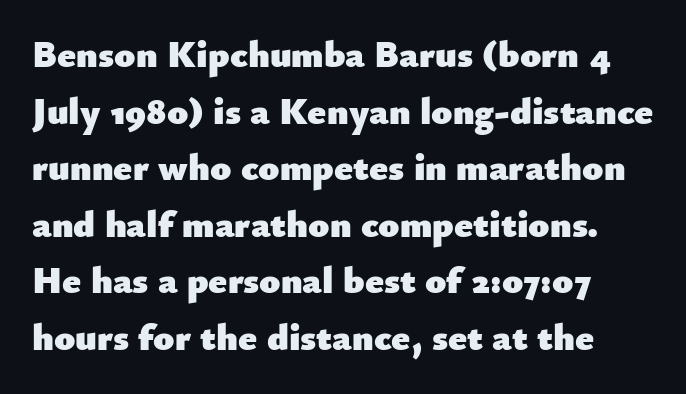
{"serif": "no", "italic": "no", "bold": "yes", "weight": "heavy", "width": "normal", "stroke_contrast": "low", "x_height": "small", "monospaced": "no", "underline": "no", "align": "left", "line_spacing": "normal", "line_spacing_ratio": 1.49, "letter_spacing": "normal", "letter_spacing_em": 0.0, "glyph_px": 38}
